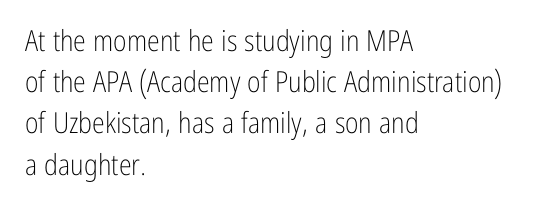
Q: Is the text bold? A: No.
Q: Is the text italic (slanted)? A: No, it is upright.
Q: Is the typeface a serif or a sans-serif typeface? A: Sans-serif.
Q: Is the text underlined? A: No.
Q: How is the paragraph aligned? A: Left-aligned.
Q: Is the spacing between letters normal or unusually wide? A: Normal.
Q: Is the spacing between lines tight, normal or loose? A: Normal.
Q: Width (condensed, normal, or wide)? A: Condensed.
Q: Stroke contrast? A: Low.
Q: x-height? A: Medium.
Q: Monospaced? A: No.
